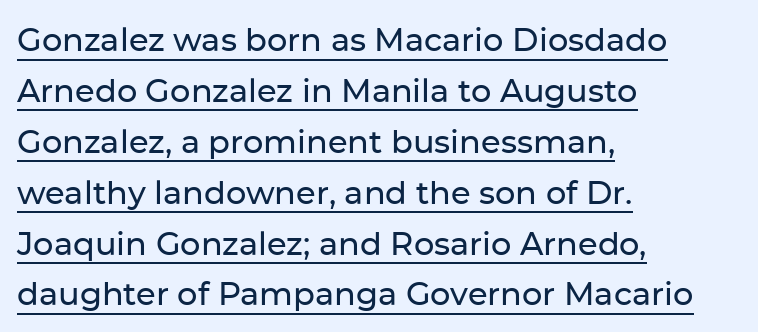
The image shows 32 px sans-serif type, upright; set left-aligned, normal line spacing (1.59x), normal letter spacing, underlined; low stroke contrast and a medium x-height.
